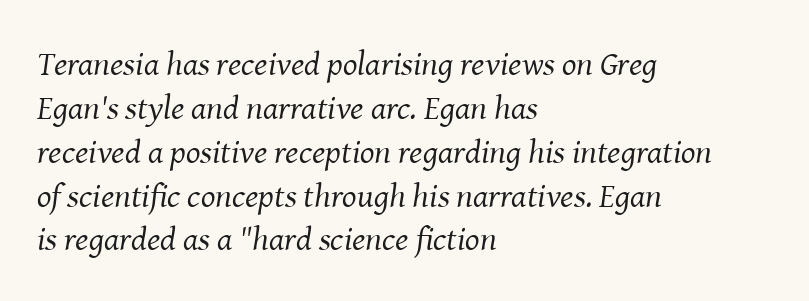
Q: Is the text bold? A: No.
Q: Is the text italic (slanted)? A: Yes, it leans right by about 8 degrees.
Q: Is the typeface a serif or a sans-serif typeface? A: Serif.
Q: Is the text underlined? A: No.
Q: How is the paragraph aligned? A: Left-aligned.
Q: Is the spacing between letters normal or unusually wide? A: Normal.
Q: Is the spacing between lines tight, normal or loose? A: Normal.
Q: Width (condensed, normal, or wide)? A: Normal.
Q: Stroke contrast? A: Medium.
Q: x-height? A: Medium.
Q: Monospaced? A: No.
